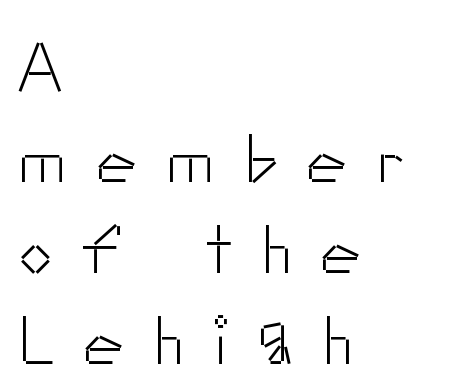
Q: Is the text bold? A: No.
Q: Is the text italic (slanted)? A: No, it is upright.
Q: Is the typeface a serif or a sans-serif typeface? A: Sans-serif.
Q: Is the text underlined? A: No.
Q: How is the paragraph aligned? A: Left-aligned.
Q: Is the spacing between letters normal or unusually wide? A: Unusually wide.
Q: Is the spacing between lines tight, normal or loose? A: Normal.
Q: Width (condensed, normal, or wide)? A: Normal.
Q: Stroke contrast? A: Low.
Q: x-height? A: Small.
Q: Monospaced? A: No.
